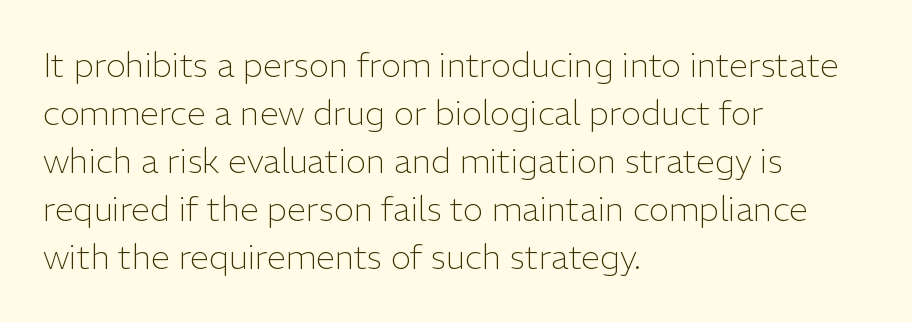
The image shows 34 px light sans-serif type, upright; set left-aligned, normal line spacing (1.41x), normal letter spacing, not underlined; low stroke contrast and a medium x-height.
